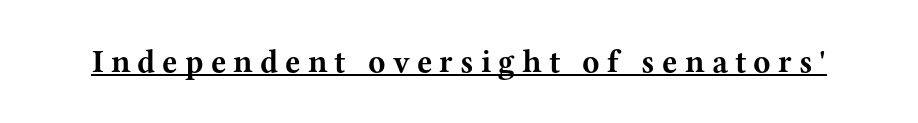
Q: Is the text bold? A: Yes.
Q: Is the text italic (slanted)? A: No, it is upright.
Q: Is the typeface a serif or a sans-serif typeface? A: Serif.
Q: Is the text underlined? A: Yes.
Q: Is the spacing between letters normal or unusually wide? A: Unusually wide.
Q: Width (condensed, normal, or wide)? A: Wide.
Q: Stroke contrast? A: Medium.
Q: x-height? A: Medium.
Q: Monospaced? A: No.
